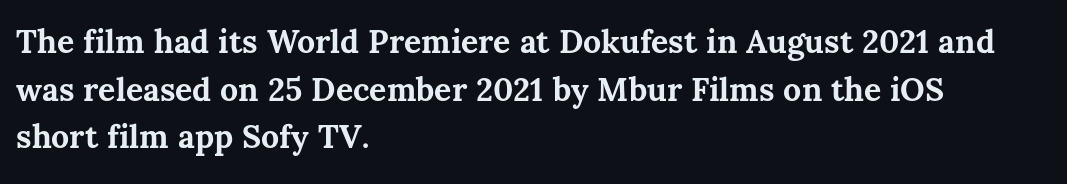
{"italic": "no", "bold": "yes", "weight": "bold", "width": "normal", "stroke_contrast": "medium", "x_height": "medium", "monospaced": "no", "underline": "no", "align": "left", "line_spacing": "normal", "line_spacing_ratio": 1.49, "letter_spacing": "normal", "letter_spacing_em": 0.0, "glyph_px": 32}
